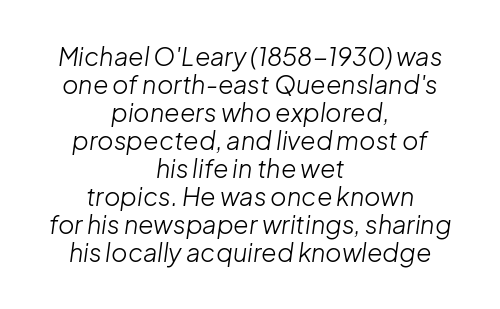
{"italic": "yes", "lean": "right", "slant_degrees": 8, "bold": "no", "underline": "no", "align": "center", "line_spacing": "tight", "line_spacing_ratio": 1.12, "letter_spacing": "normal", "letter_spacing_em": 0.0, "glyph_px": 25}
